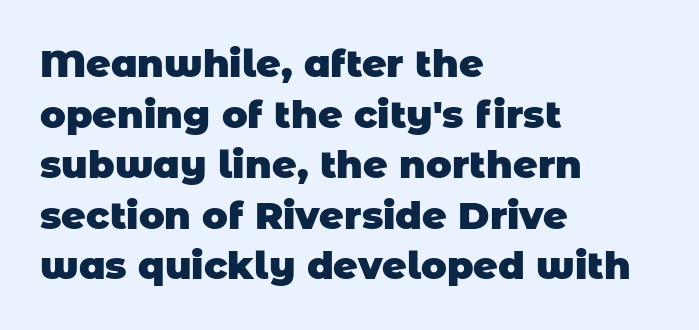
The image shows 38 px heavy sans-serif type; set left-aligned, normal line spacing (1.33x), normal letter spacing, not underlined; low stroke contrast and a large x-height.
